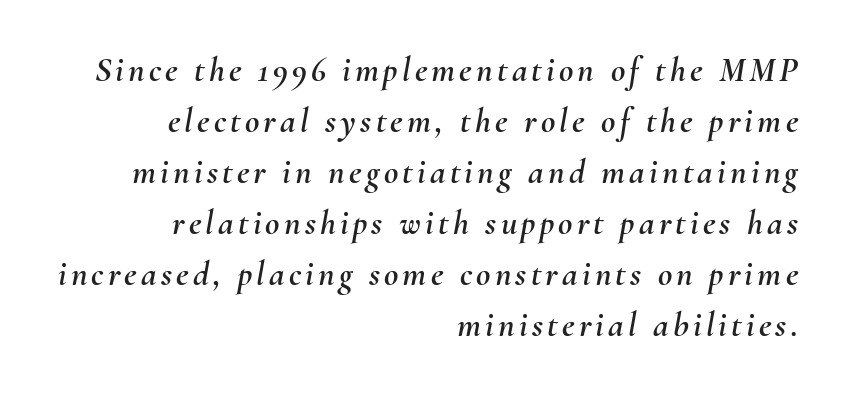
The image shows 35 px text type, italic (leaning right); set right-aligned, normal line spacing (1.46x), not underlined; medium stroke contrast and a small x-height.
